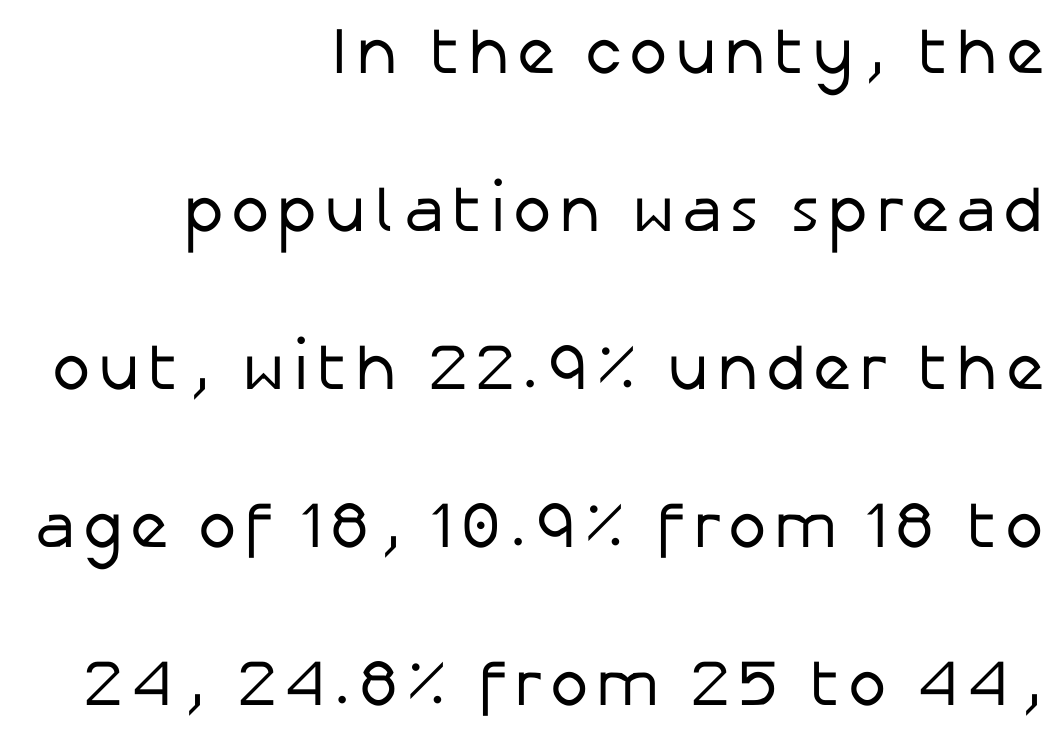
Q: Is the text bold? A: No.
Q: Is the text italic (slanted)? A: No, it is upright.
Q: Is the typeface a serif or a sans-serif typeface? A: Sans-serif.
Q: Is the text underlined? A: No.
Q: How is the paragraph aligned? A: Right-aligned.
Q: Is the spacing between lines tight, normal or loose? A: Loose.
Q: Width (condensed, normal, or wide)? A: Normal.
Q: Stroke contrast? A: Low.
Q: x-height? A: Medium.
Q: Monospaced? A: No.
